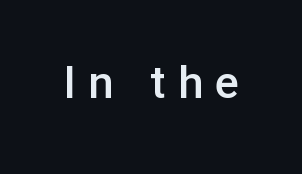
The image shows 45 px semibold sans-serif type, upright; set unusually wide letter spacing (+0.28 em), not underlined; low stroke contrast and a medium x-height.
